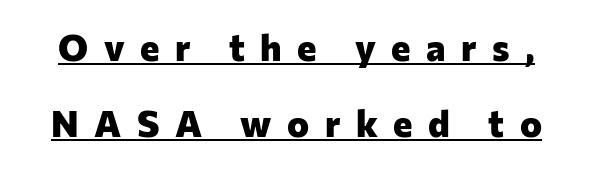
{"serif": "no", "italic": "no", "bold": "yes", "weight": "heavy", "width": "normal", "stroke_contrast": "low", "x_height": "medium", "monospaced": "no", "underline": "yes", "line_spacing": "loose", "line_spacing_ratio": 2.06, "letter_spacing": "wide", "letter_spacing_em": 0.42, "glyph_px": 37}
